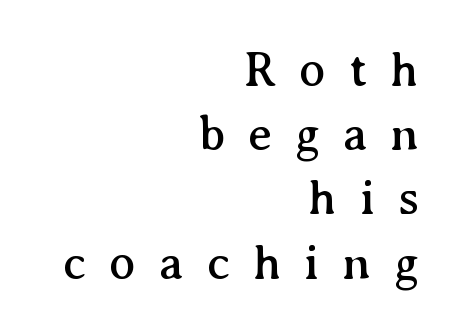
{"serif": "yes", "italic": "no", "width": "normal", "stroke_contrast": "medium", "x_height": "medium", "monospaced": "no", "underline": "no", "align": "right", "line_spacing": "normal", "line_spacing_ratio": 1.31, "letter_spacing": "wide", "letter_spacing_em": 0.47, "glyph_px": 49}
